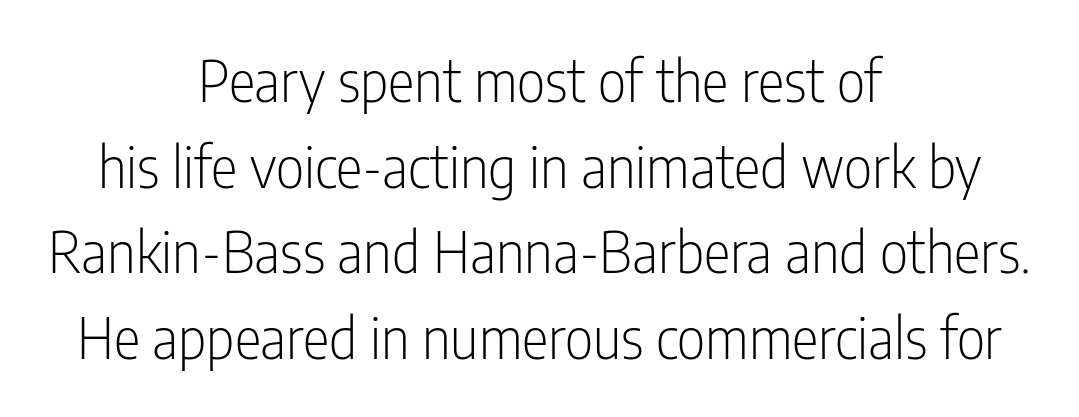
The image shows 56 px light, condensed sans-serif type, upright; set centered, normal line spacing (1.53x), normal letter spacing, not underlined; low stroke contrast and a medium x-height.
